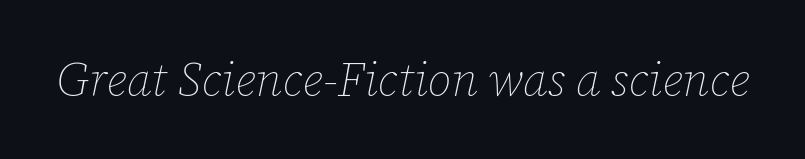
{"italic": "yes", "lean": "right", "slant_degrees": 12, "bold": "no", "weight": "thin", "width": "normal", "stroke_contrast": "low", "x_height": "medium", "monospaced": "no", "underline": "no", "letter_spacing": "normal", "letter_spacing_em": 0.0, "glyph_px": 47}
